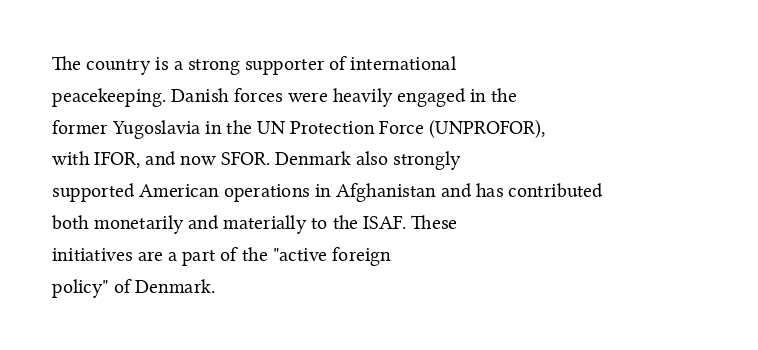
Q: Is the text bold? A: No.
Q: Is the text italic (slanted)? A: No, it is upright.
Q: Is the text underlined? A: No.
Q: How is the paragraph aligned? A: Left-aligned.
Q: Is the spacing between letters normal or unusually wide? A: Normal.
Q: Is the spacing between lines tight, normal or loose? A: Normal.
